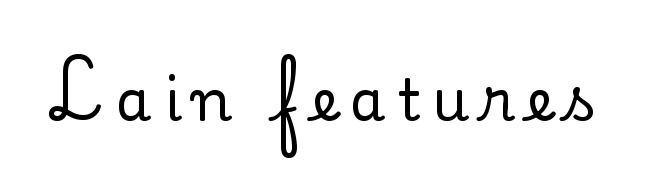
Q: Is the text italic (slanted)? A: No, it is upright.
Q: Is the typeface a serif or a sans-serif typeface? A: Serif.
Q: Is the text underlined? A: No.
Q: Is the spacing between letters normal or unusually wide? A: Unusually wide.
Q: Width (condensed, normal, or wide)? A: Normal.
Q: Stroke contrast? A: Low.
Q: x-height? A: Small.
Q: Monospaced? A: No.
